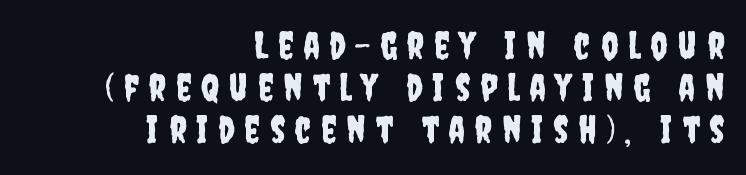
Q: Is the text italic (slanted)? A: No, it is upright.
Q: Is the typeface a serif or a sans-serif typeface? A: Sans-serif.
Q: Is the text underlined? A: No.
Q: How is the paragraph aligned? A: Right-aligned.
Q: Is the spacing between letters normal or unusually wide? A: Unusually wide.
Q: Is the spacing between lines tight, normal or loose? A: Tight.
Q: Width (condensed, normal, or wide)? A: Condensed.
Q: Stroke contrast? A: Low.
Q: x-height? A: Large.
Q: Monospaced? A: No.
